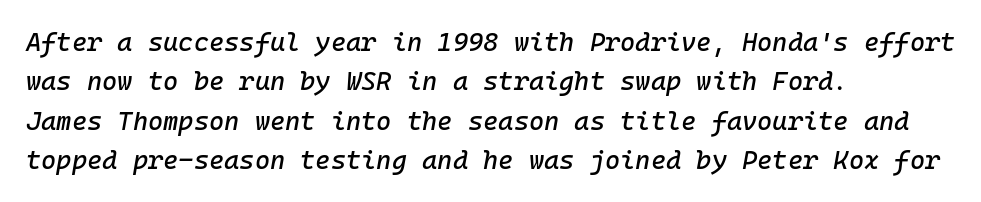
The vertical gap from one line to the next is medium. The rendering anchors every line to the left-hand side. Emphasis-style slanted type is in use. The face used here is rendered with its standard letterfit. Rule under the text: the space is simply empty.
